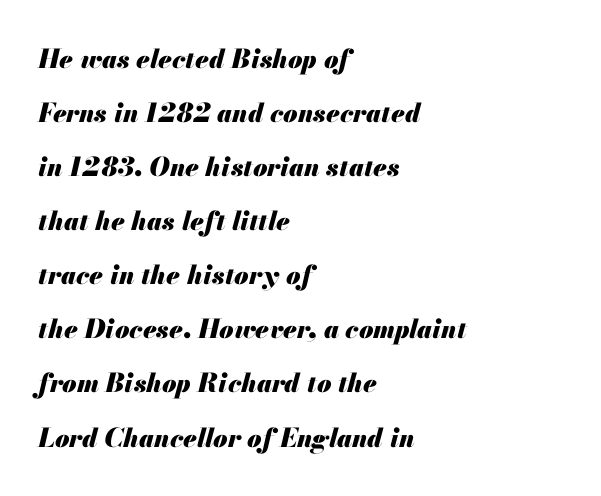
Inter-character spacing is left at the font's built-in metrics. If you measured baseline to baseline, you'd find a long distance. Each row of text sits above clean, open space. The sample has been set heavy, in full bold. A student would call this left alignment; a typographer would say flush left, rag right. This is oblique type, the kind used for emphasis or titles.
